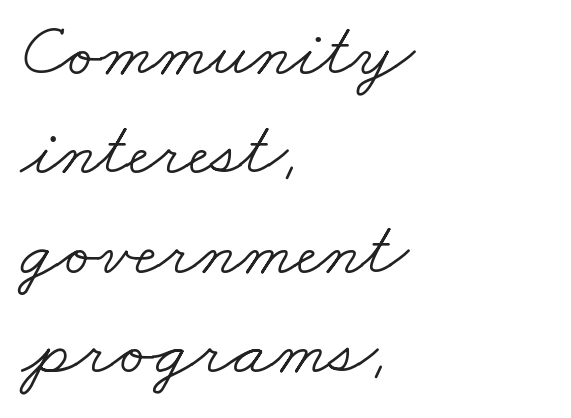
Line beginnings align vertically; line endings do not. Think of a printed novel: that variable character pitch is what you see here. Default kerning and tracking; the words read as compact shapes. The letters look calm and open, with moderate or lighter stems. Descenders are the only things crossing below the line. The glyphs in this specimen are seriffed.
